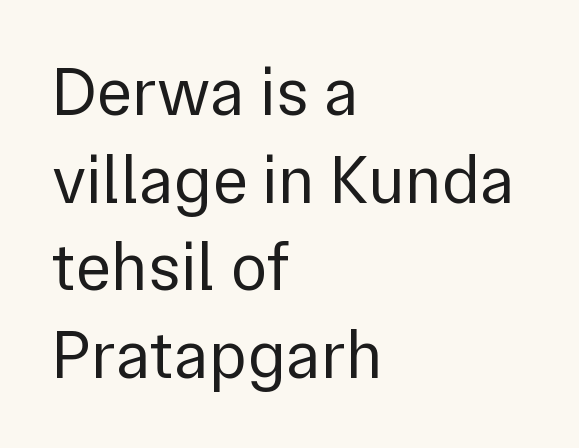
The image shows 68 px regular-weight sans-serif type, upright; set left-aligned, normal line spacing (1.29x), normal letter spacing, not underlined; a medium x-height.
